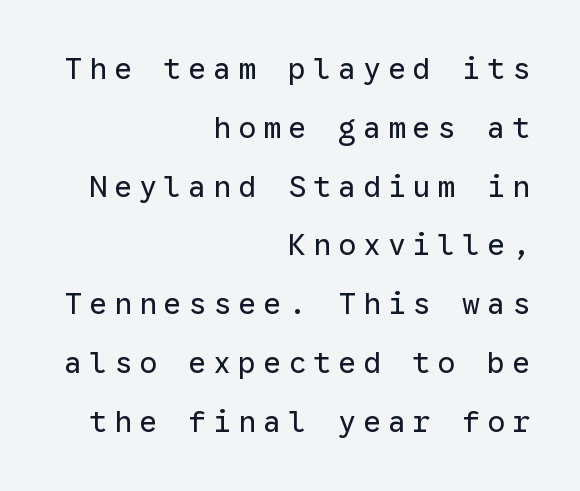
{"serif": "no", "italic": "no", "bold": "no", "weight": "regular", "width": "normal", "stroke_contrast": "low", "x_height": "medium", "monospaced": "yes", "underline": "no", "align": "right", "line_spacing": "loose", "line_spacing_ratio": 1.96, "letter_spacing": "wide", "letter_spacing_em": 0.23, "glyph_px": 30}
